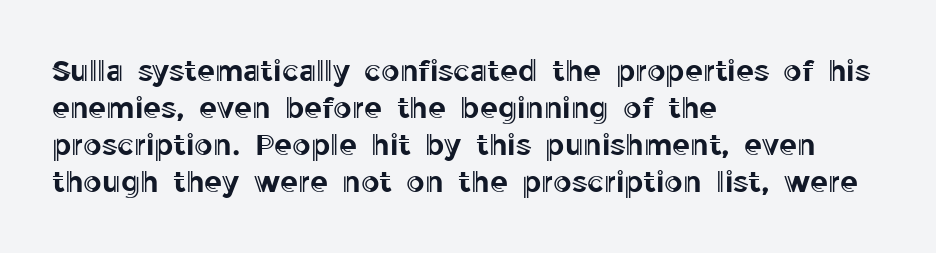
Q: Is the text italic (slanted)? A: No, it is upright.
Q: Is the text underlined? A: No.
Q: How is the paragraph aligned? A: Left-aligned.
Q: Is the spacing between letters normal or unusually wide? A: Normal.
Q: Is the spacing between lines tight, normal or loose? A: Normal.
Q: Width (condensed, normal, or wide)? A: Normal.
Q: x-height? A: Medium.
Q: Monospaced? A: No.
